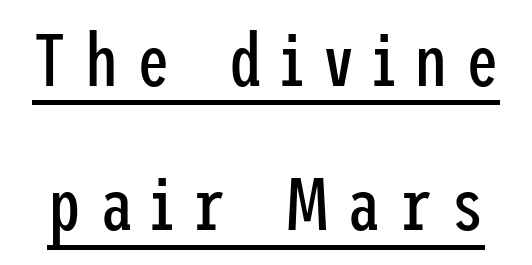
{"serif": "no", "italic": "no", "bold": "no", "weight": "regular", "width": "condensed", "stroke_contrast": "low", "x_height": "medium", "underline": "yes", "line_spacing": "loose", "line_spacing_ratio": 1.95, "letter_spacing": "wide", "letter_spacing_em": 0.25, "glyph_px": 74}
